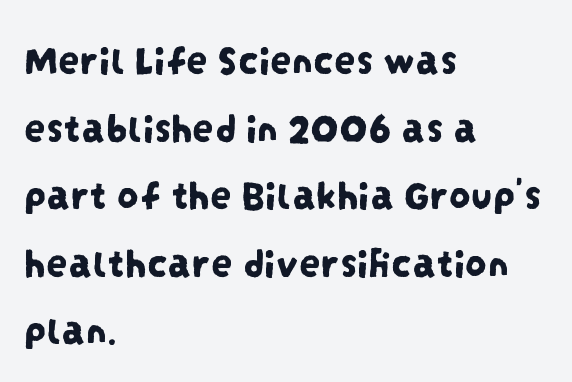
The image shows 43 px condensed sans-serif type; set left-aligned, normal line spacing (1.57x), normal letter spacing, not underlined; low stroke contrast and a large x-height.
